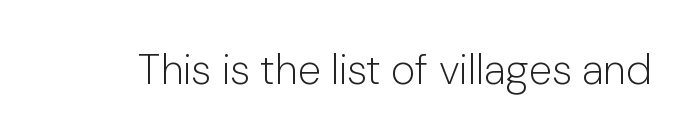
The image shows 42 px light sans-serif type, upright; set normal letter spacing, not underlined; low stroke contrast and a medium x-height.
